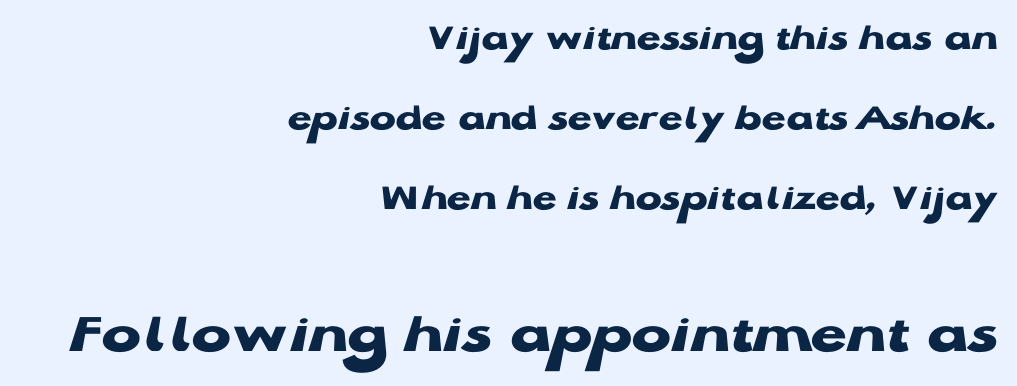
The strokes are fattened all the way to bold. Note the varied advance widths — an 'i' is clearly narrower than an 'm'. These lines stand farther apart than default settings would place them. Plain, unruled lines of type.
